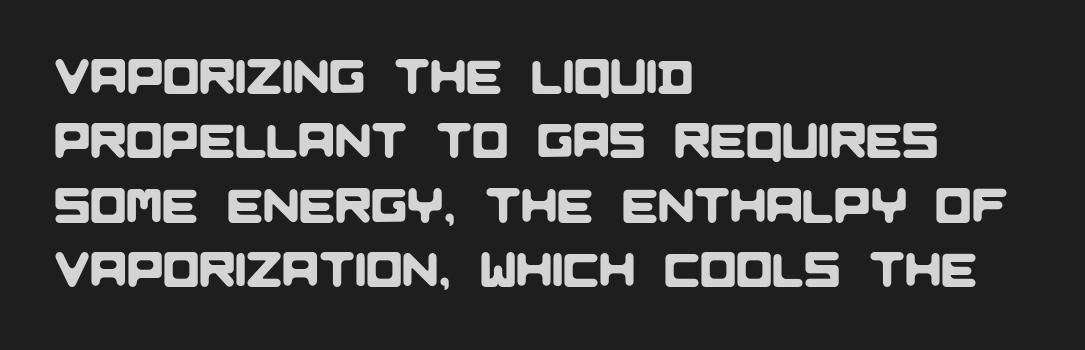
Q: Is the typeface a serif or a sans-serif typeface? A: Sans-serif.
Q: Is the text underlined? A: No.
Q: How is the paragraph aligned? A: Left-aligned.
Q: Is the spacing between letters normal or unusually wide? A: Normal.
Q: Is the spacing between lines tight, normal or loose? A: Normal.
Q: Width (condensed, normal, or wide)? A: Normal.
Q: Stroke contrast? A: Low.
Q: x-height? A: Large.
Q: Monospaced? A: No.
